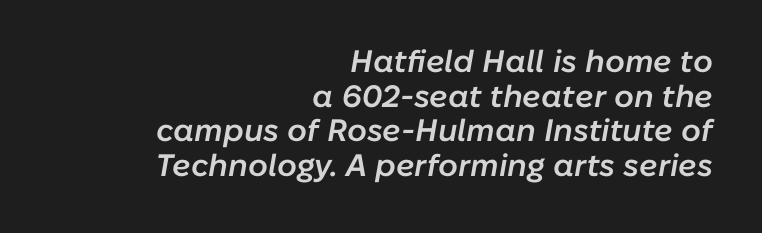
The letters are semibold — heavier than regular but short of a full bold. Check under the words: just untouched page. Yep, that's italic — everything's leaning. The paragraph has a hard right edge and a soft left edge. The line-height multiplier appears low, near solid setting.
